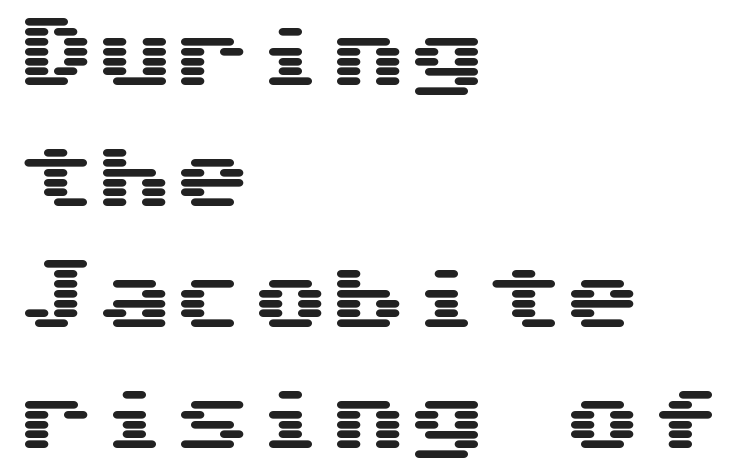
The image shows 78 px wide sans-serif type, upright; set left-aligned, normal line spacing (1.55x), normal letter spacing, not underlined; medium stroke contrast and a medium x-height.
